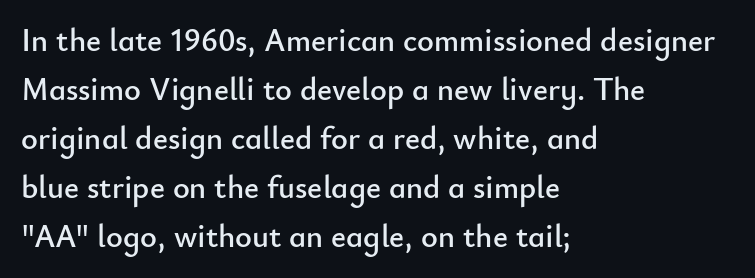
The image shows 32 px sans-serif type, upright; set left-aligned, normal line spacing (1.53x), normal letter spacing, not underlined; low stroke contrast and a small x-height.
